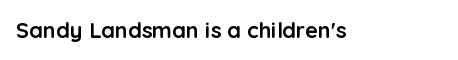
Q: Is the text bold? A: Yes.
Q: Is the text italic (slanted)? A: No, it is upright.
Q: Is the text underlined? A: No.
Q: Is the spacing between letters normal or unusually wide? A: Normal.
